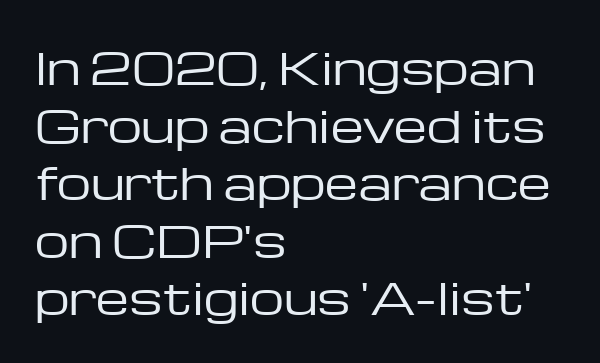
{"serif": "no", "italic": "no", "bold": "no", "weight": "regular", "width": "wide", "stroke_contrast": "low", "x_height": "medium", "monospaced": "no", "underline": "no", "align": "left", "line_spacing": "normal", "line_spacing_ratio": 1.34, "letter_spacing": "normal", "letter_spacing_em": 0.0, "glyph_px": 43}
